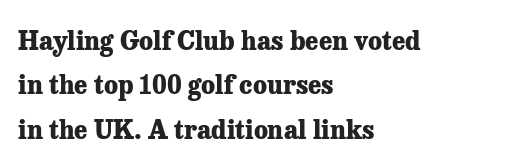
Q: Is the text bold? A: Yes.
Q: Is the text italic (slanted)? A: No, it is upright.
Q: Is the text underlined? A: No.
Q: How is the paragraph aligned? A: Left-aligned.
Q: Is the spacing between letters normal or unusually wide? A: Normal.
